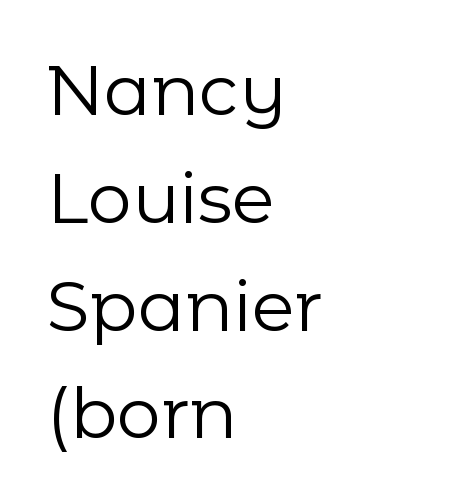
{"serif": "no", "italic": "no", "bold": "no", "weight": "regular", "width": "normal", "stroke_contrast": "low", "x_height": "medium", "monospaced": "no", "underline": "no", "align": "left", "line_spacing": "normal", "line_spacing_ratio": 1.54, "letter_spacing": "normal", "letter_spacing_em": 0.0, "glyph_px": 70}
